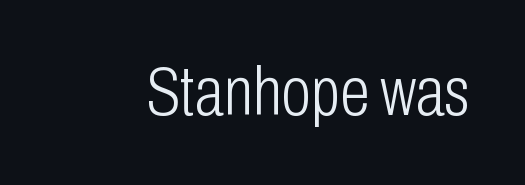
Each word holds together tightly as a unit, with standard inter-letter gaps. A roman cut, with each character standing at attention. Spacing verdict: proportional, widths tailored to each character. The zone under the glyphs is completely vacant. Stroke thickness stays within the range of a standard reading face or lighter.
